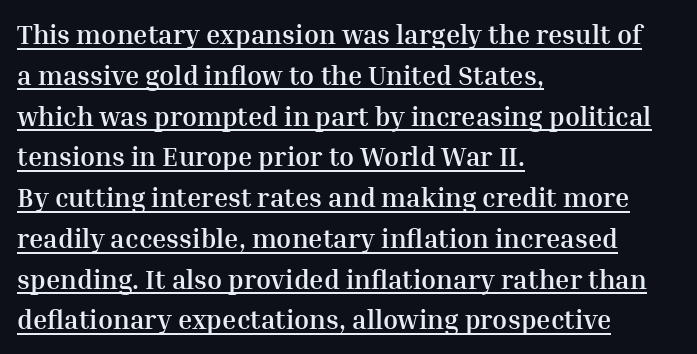
Q: Is the text bold? A: Yes.
Q: Is the text italic (slanted)? A: No, it is upright.
Q: Is the text underlined? A: Yes.
Q: How is the paragraph aligned? A: Left-aligned.
Q: Is the spacing between letters normal or unusually wide? A: Normal.
Q: Is the spacing between lines tight, normal or loose? A: Normal.
